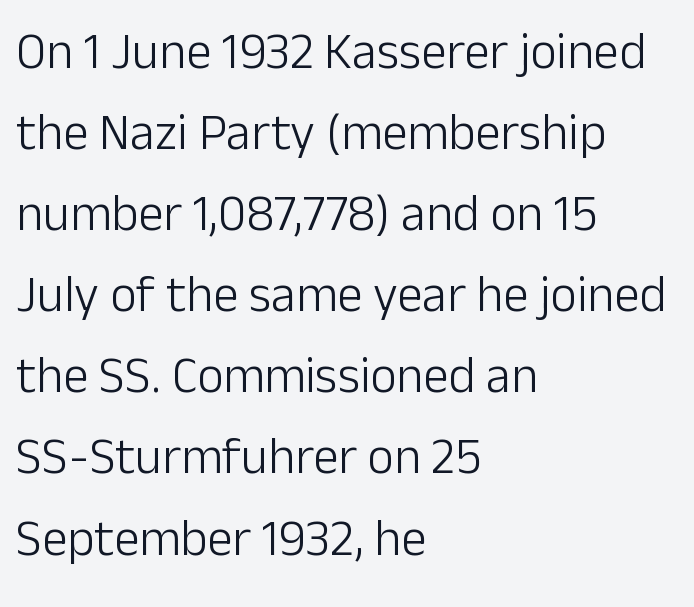
Q: Is the text bold? A: No.
Q: Is the text italic (slanted)? A: No, it is upright.
Q: Is the typeface a serif or a sans-serif typeface? A: Sans-serif.
Q: Is the text underlined? A: No.
Q: How is the paragraph aligned? A: Left-aligned.
Q: Is the spacing between letters normal or unusually wide? A: Normal.
Q: Is the spacing between lines tight, normal or loose? A: Normal.
Q: Width (condensed, normal, or wide)? A: Normal.
Q: Stroke contrast? A: Low.
Q: x-height? A: Medium.
Q: Monospaced? A: No.
